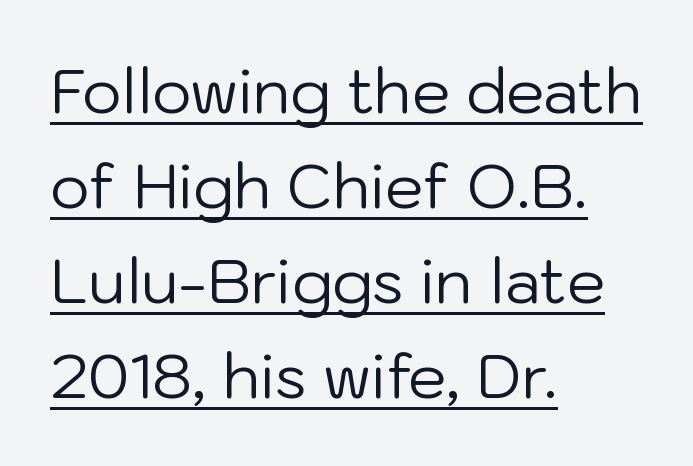
The image shows 61 px regular-weight sans-serif type, upright; set left-aligned, normal line spacing (1.56x), normal letter spacing, underlined; low stroke contrast and a medium x-height.
